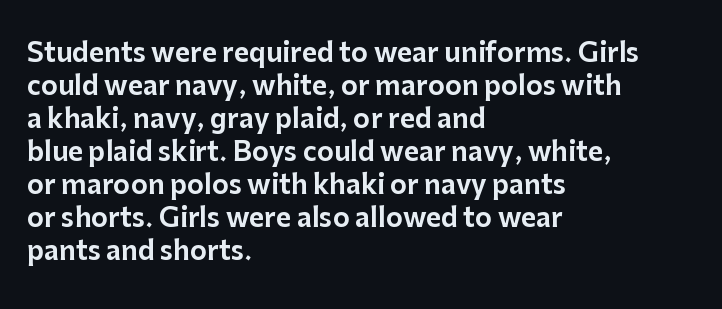
The foot of each line stays bare and open. Leading matches the norm, producing a regular column. The paragraph shown leans on its left margin. The gaps between neighbouring characters are ordinary and unremarkable. Italic? Not at all — the glyphs are vertical.
